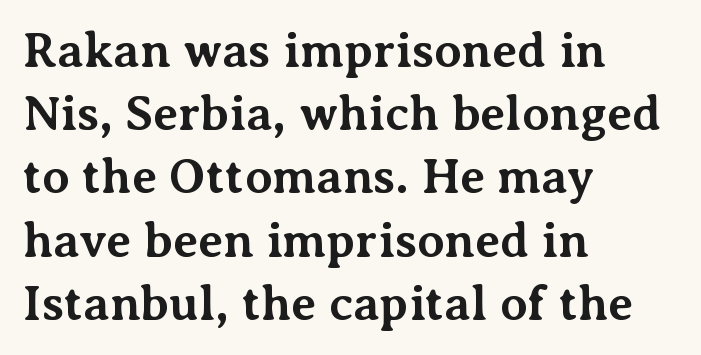
The image shows 49 px bold serif type, upright; set left-aligned, normal line spacing (1.29x), normal letter spacing, not underlined; medium stroke contrast and a medium x-height.
